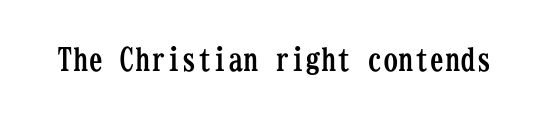
The image shows 31 px semibold, condensed serif type, upright, monospaced; set normal letter spacing, not underlined; low stroke contrast and a medium x-height.
